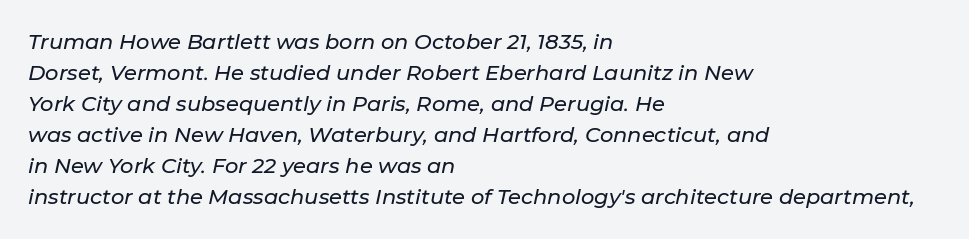
These lines sit exactly where default settings would place them. The rag falls on the right side of this text block. It's the slanting kind of type. The gap between lines stays unmarked.
